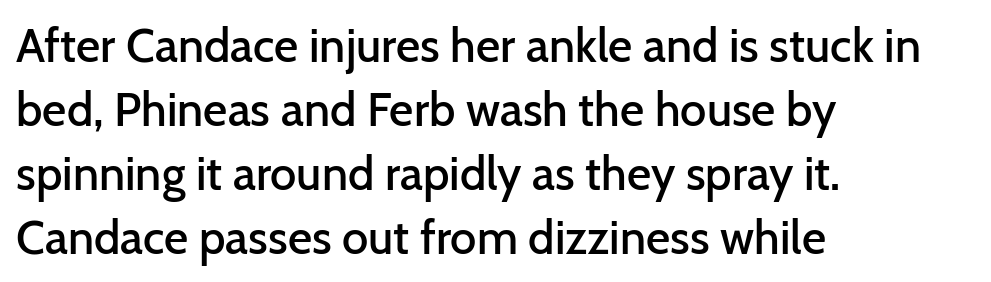
The image shows 47 px semibold sans-serif type, upright; set left-aligned, normal line spacing (1.36x), normal letter spacing, not underlined; low stroke contrast and a medium x-height.
